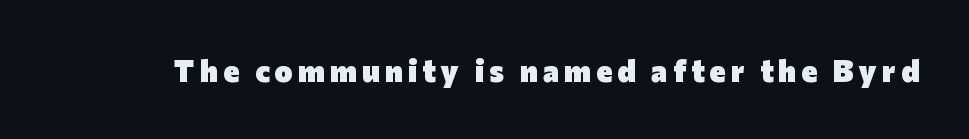
Rule under the text: the space is simply empty. Unlike italic type, these characters show no tilt at all. Strokes here are thick enough to call this a true bold. Do the characters align in a grid? No, the font is proportional.
